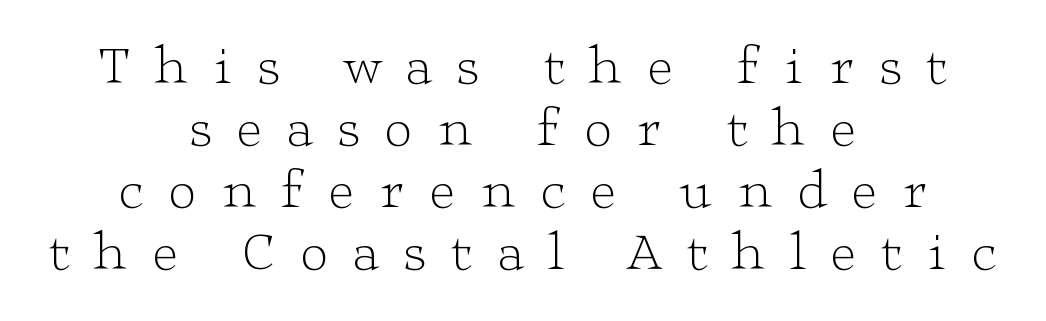
{"serif": "yes", "italic": "no", "bold": "no", "weight": "light", "width": "wide", "stroke_contrast": "low", "x_height": "medium", "monospaced": "no", "underline": "no", "align": "center", "line_spacing": "tight", "line_spacing_ratio": 1.15, "letter_spacing": "wide", "letter_spacing_em": 0.47, "glyph_px": 54}
